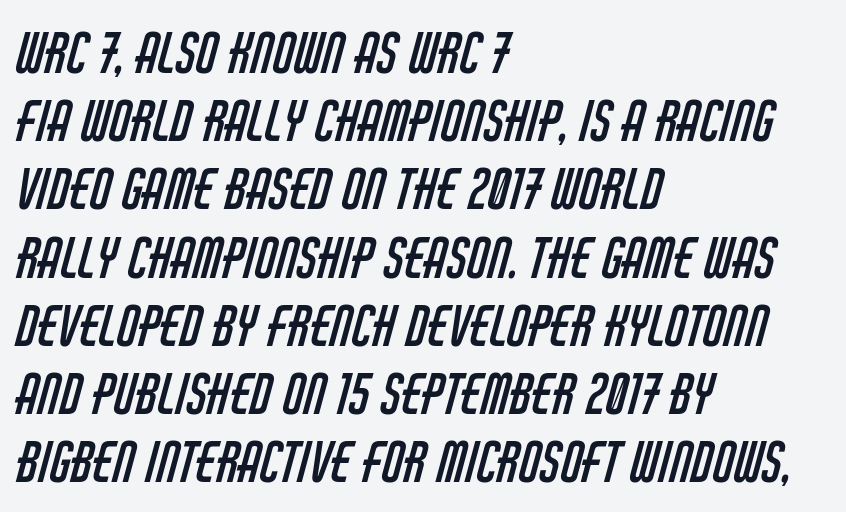
The image shows 55 px regular-weight, condensed sans-serif type; set left-aligned, line spacing 1.24x, normal letter spacing, not underlined; low stroke contrast and a large x-height.
